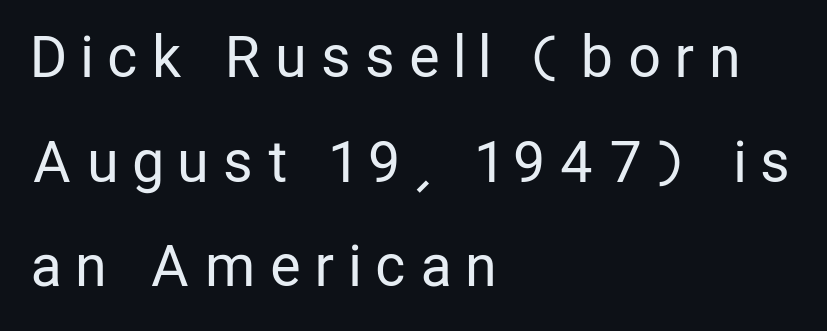
The image shows 56 px regular-weight, condensed sans-serif type, upright; set left-aligned, line spacing 1.87x, unusually wide letter spacing (+0.3 em), not underlined; low stroke contrast and a medium x-height.
